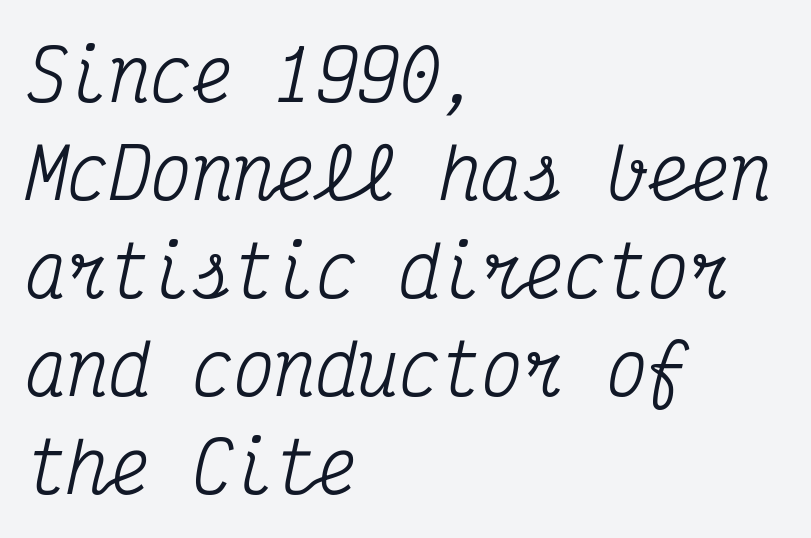
Q: Is the text italic (slanted)? A: Yes, it leans right by about 12 degrees.
Q: Is the typeface a serif or a sans-serif typeface? A: Serif.
Q: Is the text underlined? A: No.
Q: How is the paragraph aligned? A: Left-aligned.
Q: Is the spacing between letters normal or unusually wide? A: Normal.
Q: Is the spacing between lines tight, normal or loose? A: Normal.
Q: Width (condensed, normal, or wide)? A: Condensed.
Q: Stroke contrast? A: Medium.
Q: x-height? A: Medium.
Q: Monospaced? A: Yes.
